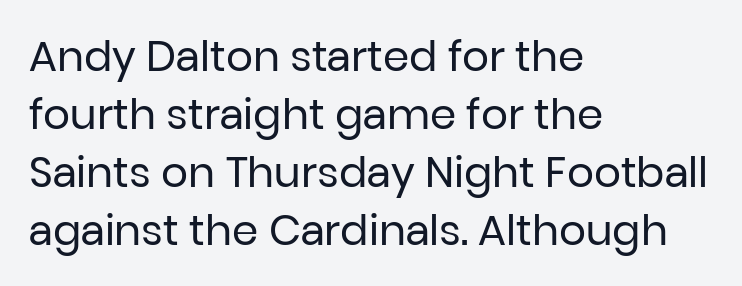
The image shows 42 px regular-weight sans-serif type, upright; set left-aligned, normal line spacing (1.38x), normal letter spacing, not underlined; low stroke contrast and a medium x-height.
